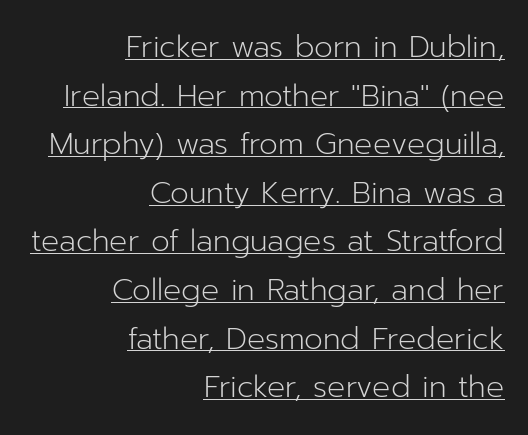
The image shows 30 px light sans-serif type, upright; set right-aligned, normal line spacing (1.62x), normal letter spacing, underlined; low stroke contrast and a medium x-height.
